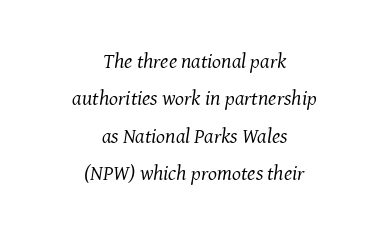
The image shows 21 px text type, italic (leaning right); set centered, line spacing 1.78x, normal letter spacing, not underlined.
